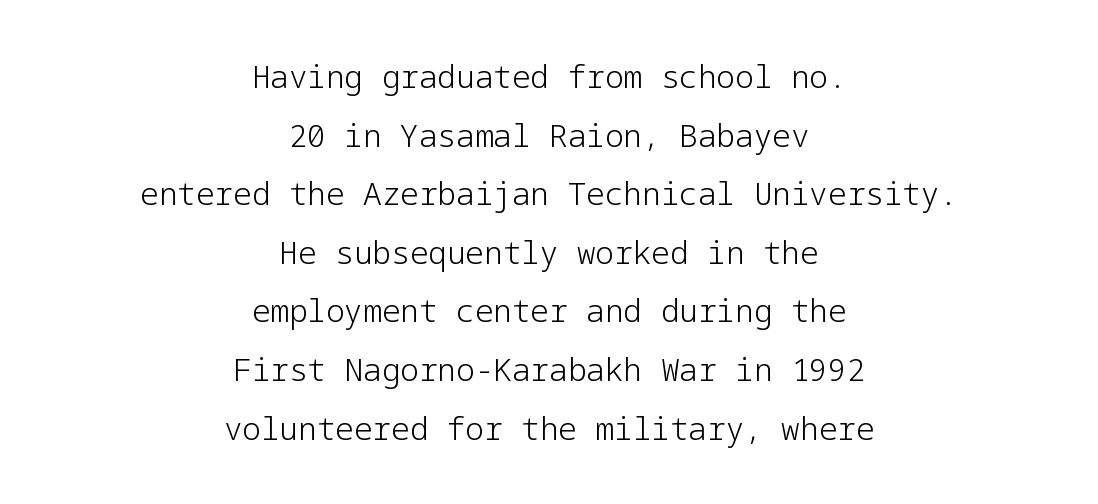
The image shows 31 px light sans-serif type, upright; set centered, line spacing 1.89x, normal letter spacing, not underlined; low stroke contrast and a medium x-height.
